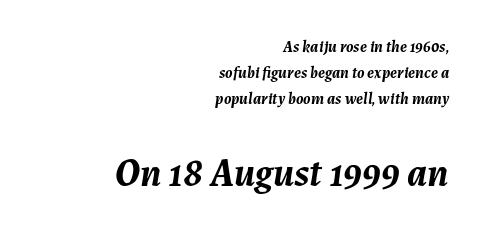
Q: Is the text bold? A: Yes.
Q: Is the text italic (slanted)? A: Yes, it leans right by about 7 degrees.
Q: Is the text underlined? A: No.
Q: How is the paragraph aligned? A: Right-aligned.
Q: Is the spacing between letters normal or unusually wide? A: Normal.
Q: Is the spacing between lines tight, normal or loose? A: Normal.
Q: Which block of text is set in a larger size, the first (top) or the second (bottom)? A: The second (bottom) one.
Q: Width (condensed, normal, or wide)? A: Normal.
Q: Stroke contrast? A: Medium.
Q: x-height? A: Medium.
Q: Monospaced? A: No.
